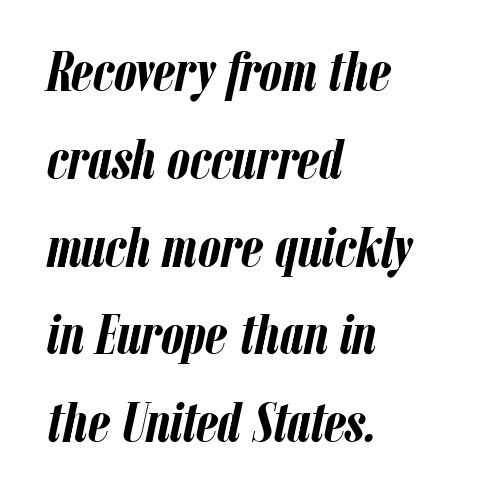
The image shows 57 px semibold, condensed type, italic (leaning right); set left-aligned, normal line spacing (1.54x), normal letter spacing, not underlined; low stroke contrast and a medium x-height.
